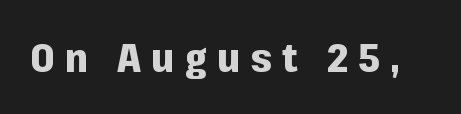
{"serif": "no", "italic": "no", "bold": "yes", "weight": "heavy", "width": "normal", "stroke_contrast": "low", "x_height": "medium", "monospaced": "no", "underline": "no", "letter_spacing": "wide", "letter_spacing_em": 0.27, "glyph_px": 39}
